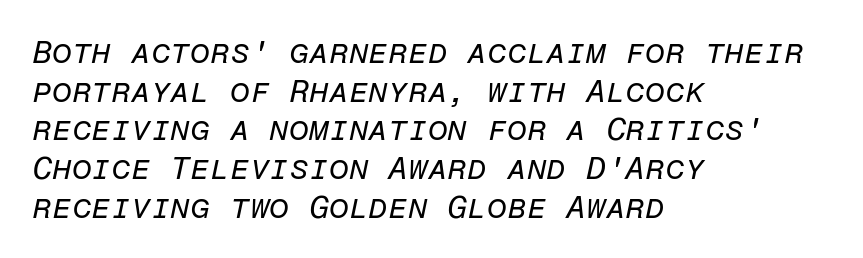
Rule under the text: the space is simply empty. The typeface has the unassuming heft of standard copy or less. Monospaced: the letters line up in strict vertical columns. The passage shown leans; its letterforms are oblique. The setting favours the left margin, as ordinary paragraphs usually do. Does extra space separate the letters? No, they use regular spacing.
